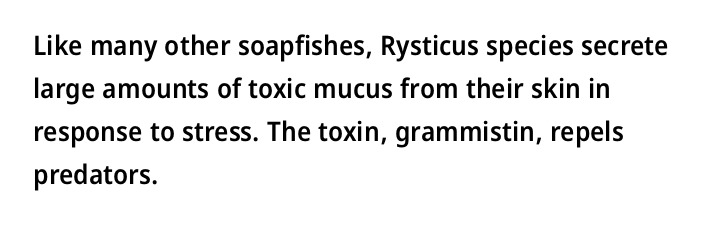
Decoration check: the copy has no underline. A classic flush-left, rag-right setting is used for this passage. Notice how descenders clear the ascenders below comfortably — that's standard leading. Tracking value appears to be zero — textbook default spacing.
